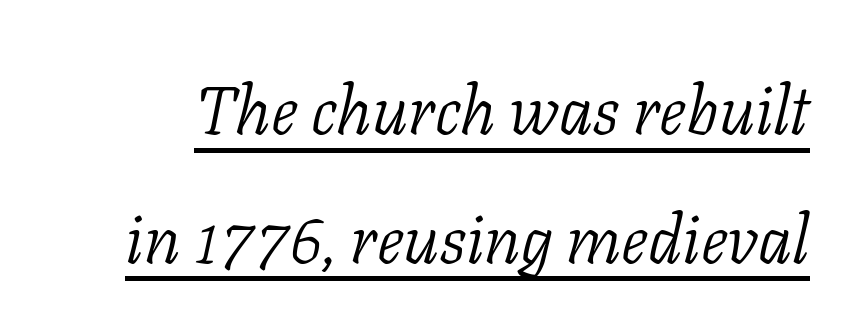
{"serif": "yes", "italic": "yes", "lean": "right", "slant_degrees": 11, "bold": "no", "weight": "light", "width": "normal", "stroke_contrast": "low", "x_height": "medium", "monospaced": "no", "underline": "yes", "line_spacing_ratio": 1.89, "letter_spacing": "normal", "letter_spacing_em": 0.0, "glyph_px": 68}
